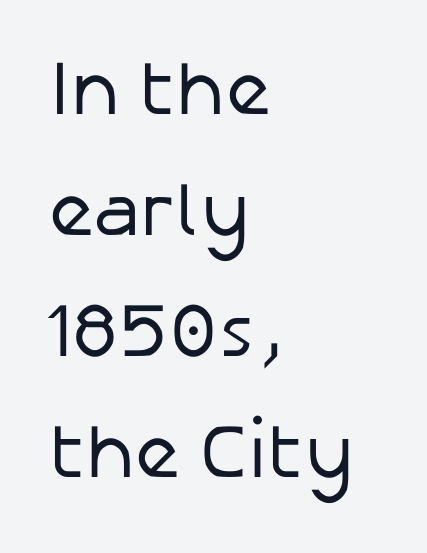
{"serif": "no", "italic": "no", "bold": "no", "weight": "regular", "width": "normal", "stroke_contrast": "low", "x_height": "medium", "monospaced": "no", "underline": "no", "align": "left", "line_spacing": "normal", "line_spacing_ratio": 1.59, "letter_spacing": "normal", "letter_spacing_em": 0.0, "glyph_px": 76}
